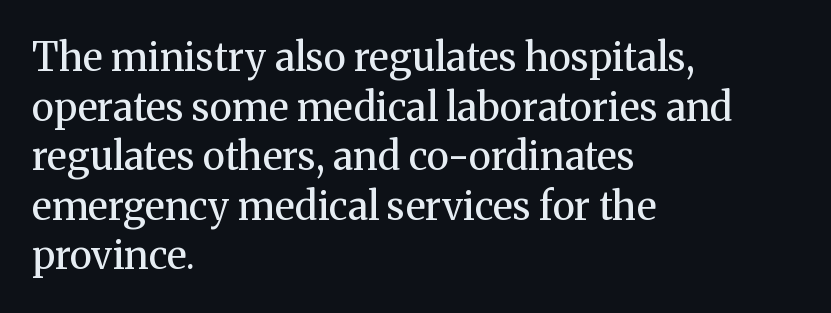
{"serif": "yes", "italic": "no", "bold": "no", "weight": "regular", "width": "normal", "stroke_contrast": "medium", "x_height": "medium", "monospaced": "no", "underline": "no", "align": "left", "line_spacing": "normal", "line_spacing_ratio": 1.27, "letter_spacing": "normal", "letter_spacing_em": 0.0, "glyph_px": 39}
